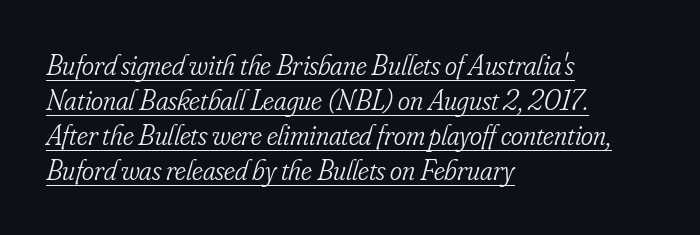
{"serif": "yes", "italic": "yes", "lean": "right", "slant_degrees": 16, "bold": "no", "weight": "light", "width": "condensed", "stroke_contrast": "low", "x_height": "small", "monospaced": "no", "underline": "yes", "align": "left", "line_spacing_ratio": 1.21, "letter_spacing": "normal", "letter_spacing_em": 0.0, "glyph_px": 29}
